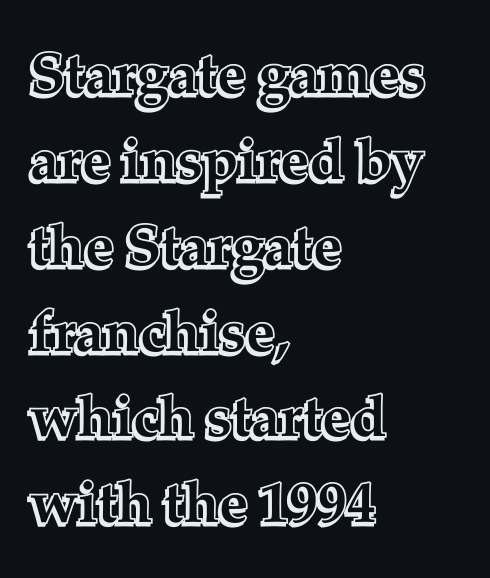
The image shows 58 px text type, upright; set left-aligned, normal line spacing (1.48x), normal letter spacing, not underlined; a medium x-height.
